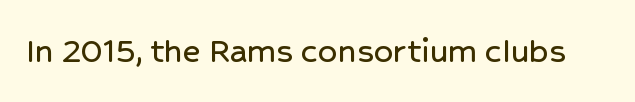
Q: Is the text italic (slanted)? A: No, it is upright.
Q: Is the typeface a serif or a sans-serif typeface? A: Sans-serif.
Q: Is the text underlined? A: No.
Q: Is the spacing between letters normal or unusually wide? A: Normal.
Q: Width (condensed, normal, or wide)? A: Normal.
Q: Stroke contrast? A: Low.
Q: x-height? A: Medium.
Q: Monospaced? A: No.
